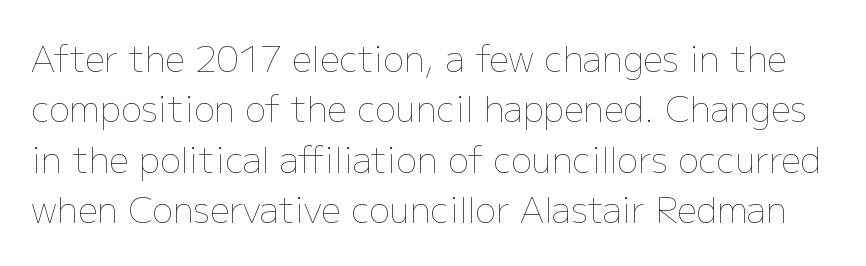
The image shows 35 px thin type, upright; set normal line spacing (1.44x), normal letter spacing, not underlined; low stroke contrast and a medium x-height.
